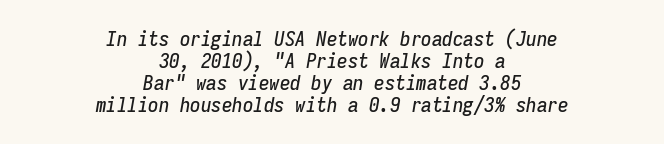
Q: Is the text italic (slanted)? A: Yes, it leans right by about 9 degrees.
Q: Is the text underlined? A: No.
Q: How is the paragraph aligned? A: Centered.
Q: Is the spacing between letters normal or unusually wide? A: Normal.
Q: Is the spacing between lines tight, normal or loose? A: Tight.
